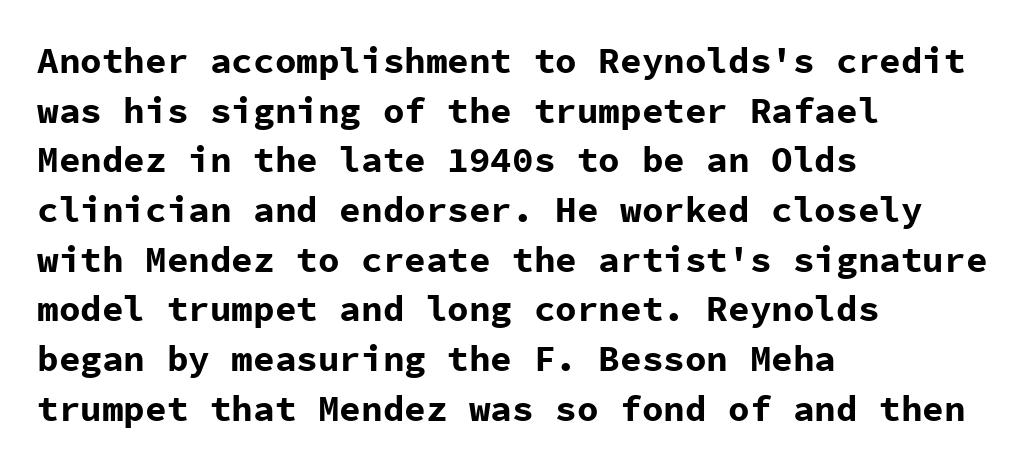
{"serif": "no", "italic": "no", "bold": "yes", "weight": "bold", "width": "normal", "stroke_contrast": "low", "x_height": "medium", "monospaced": "yes", "underline": "no", "align": "left", "line_spacing": "normal", "line_spacing_ratio": 1.38, "letter_spacing": "normal", "letter_spacing_em": 0.0, "glyph_px": 36}
